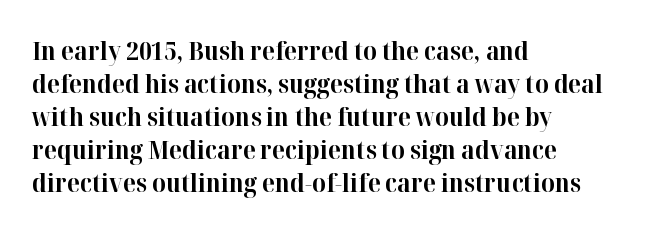
The leading is moderate, giving the passage an even texture. A dark, heavy texture on the line: the type is bold. Descenders hang freely into open space. Letter spacing: default. Notice how the passage keeps a crisp vertical edge on the left only. This is roman type, the default non-slanted kind.
